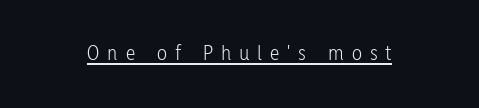
{"italic": "no", "bold": "no", "underline": "yes", "letter_spacing": "wide", "letter_spacing_em": 0.38, "glyph_px": 21}
